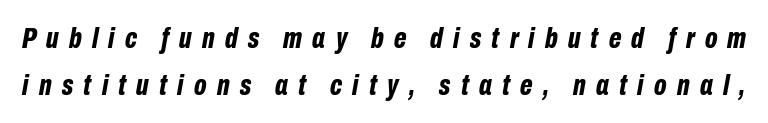
The strip under each line holds only bare page. What weight is shown? A full bold with thick strokes. Horizontal bands of white between lines are of average thickness. The typography opts for an oblique posture over an upright one. Honestly, the letter spacing is so wide it's the main thing you notice.
